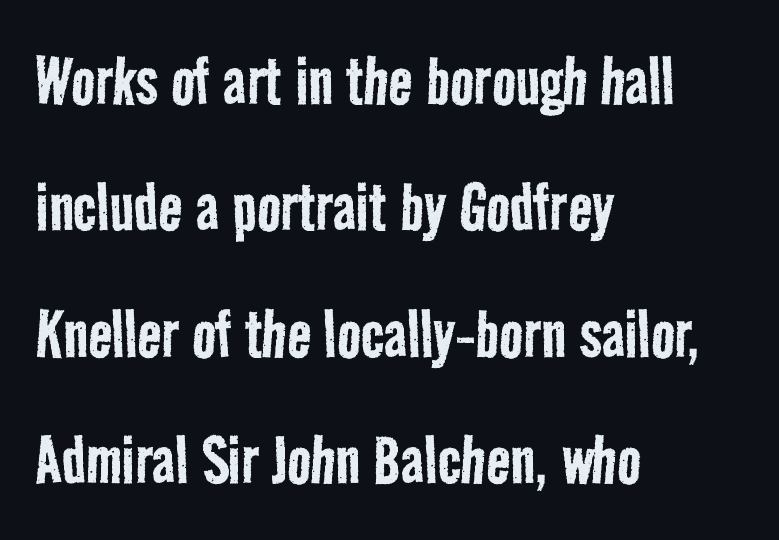
Q: Is the text bold? A: No.
Q: Is the typeface a serif or a sans-serif typeface? A: Sans-serif.
Q: Is the text underlined? A: No.
Q: How is the paragraph aligned? A: Left-aligned.
Q: Is the spacing between letters normal or unusually wide? A: Normal.
Q: Is the spacing between lines tight, normal or loose? A: Normal.
Q: Width (condensed, normal, or wide)? A: Condensed.
Q: Stroke contrast? A: Low.
Q: x-height? A: Medium.
Q: Monospaced? A: No.
